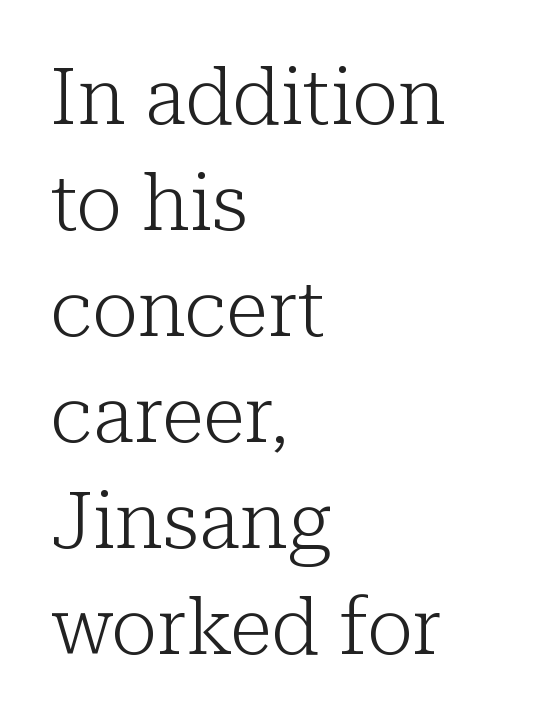
{"serif": "yes", "italic": "no", "bold": "no", "weight": "light", "width": "normal", "stroke_contrast": "low", "x_height": "medium", "monospaced": "no", "underline": "no", "align": "left", "line_spacing": "normal", "line_spacing_ratio": 1.36, "letter_spacing": "normal", "letter_spacing_em": 0.0, "glyph_px": 78}
